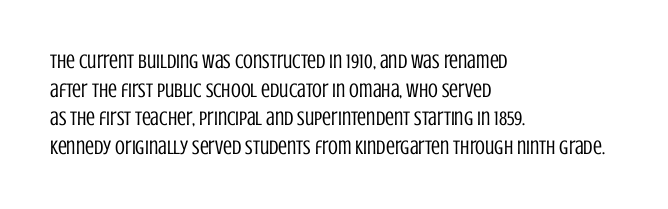
Q: Is the text bold? A: No.
Q: Is the text italic (slanted)? A: No, it is upright.
Q: Is the text underlined? A: No.
Q: How is the paragraph aligned? A: Left-aligned.
Q: Is the spacing between letters normal or unusually wide? A: Normal.
Q: Is the spacing between lines tight, normal or loose? A: Normal.
